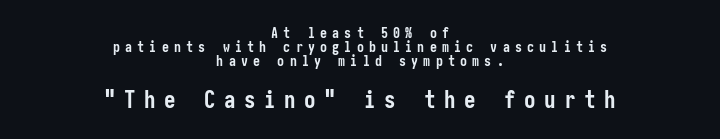
The image shows 23 px bold type, upright; set centered, tight line spacing (1.01x), unusually wide letter spacing (+0.37 em), not underlined; the second (bottom) block is 1.64x larger.
